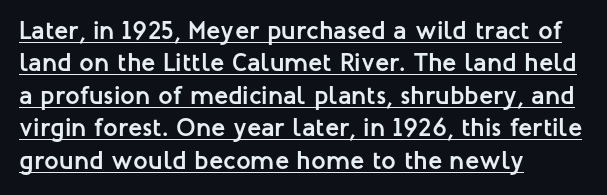
Each word holds together tightly as a unit, with standard inter-letter gaps. Whoever set this chose a conventional vertical rhythm. Heft: maximum for text — a bold. No italicization has been applied; the sample stays upright.
